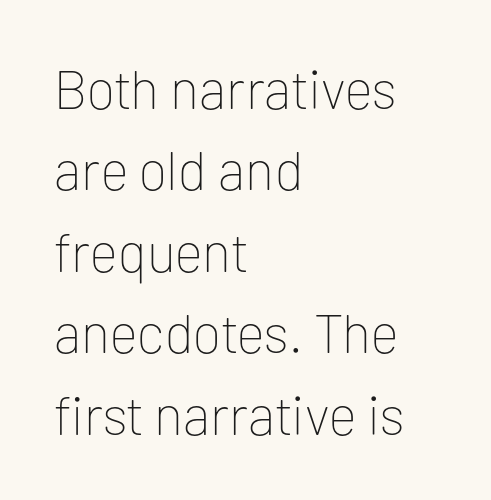
The face used here is proportionally spaced, like ordinary book or web type. The letters stand upright; this is a roman face. Compared with typical paragraphs, the rows here are spaced about the same. Standard letterfit; no display-style spreading of the glyphs.
